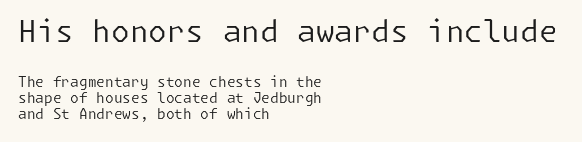
The image shows 30 px regular-weight sans-serif type, upright; set left-aligned, tight line spacing (1.14x), normal letter spacing, not underlined; the first (top) block is 2.14x larger; low stroke contrast and a medium x-height.
